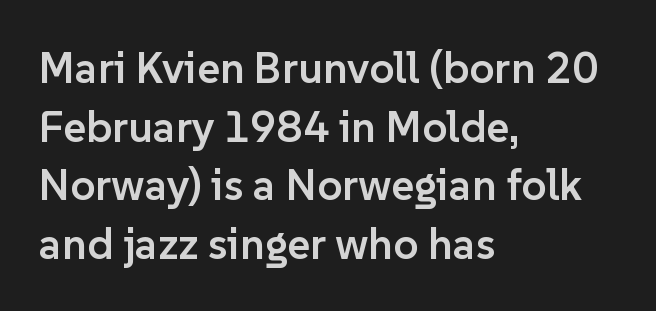
Q: Is the text bold? A: Semi-bold.
Q: Is the text italic (slanted)? A: No, it is upright.
Q: Is the typeface a serif or a sans-serif typeface? A: Sans-serif.
Q: Is the text underlined? A: No.
Q: How is the paragraph aligned? A: Left-aligned.
Q: Is the spacing between letters normal or unusually wide? A: Normal.
Q: Is the spacing between lines tight, normal or loose? A: Normal.
Q: Width (condensed, normal, or wide)? A: Normal.
Q: Stroke contrast? A: Low.
Q: x-height? A: Medium.
Q: Monospaced? A: No.
